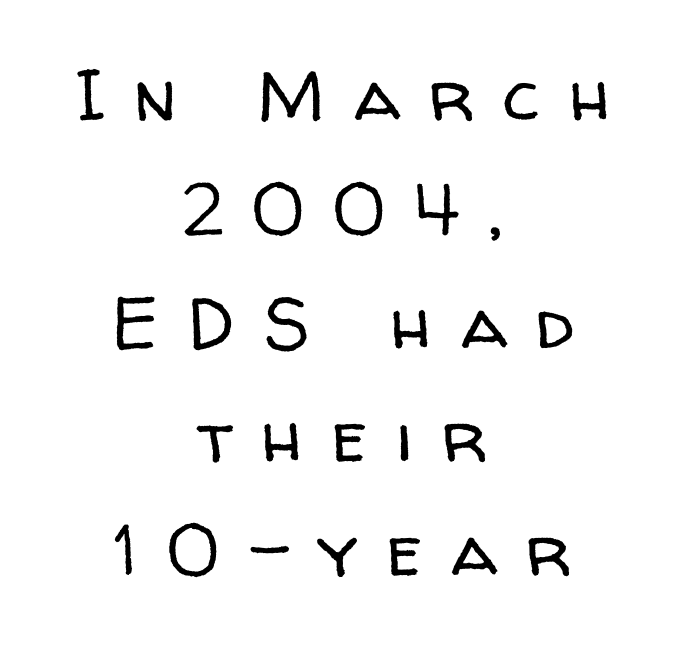
{"serif": "no", "italic": "no", "bold": "no", "weight": "regular", "width": "normal", "stroke_contrast": "low", "x_height": "medium", "monospaced": "no", "underline": "no", "align": "center", "line_spacing": "normal", "line_spacing_ratio": 1.58, "letter_spacing": "wide", "letter_spacing_em": 0.4, "glyph_px": 72}
